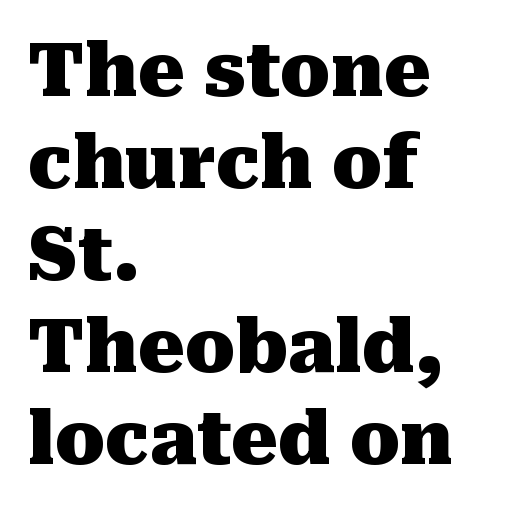
{"serif": "yes", "italic": "no", "bold": "yes", "weight": "heavy", "width": "normal", "stroke_contrast": "medium", "x_height": "medium", "monospaced": "no", "underline": "no", "align": "left", "line_spacing": "normal", "line_spacing_ratio": 1.26, "letter_spacing": "normal", "letter_spacing_em": 0.0, "glyph_px": 73}
